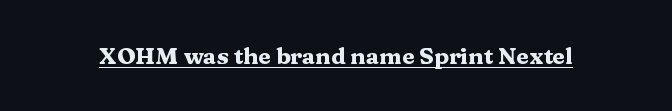
{"italic": "no", "bold": "yes", "underline": "yes", "letter_spacing": "normal", "letter_spacing_em": 0.0, "glyph_px": 23}
